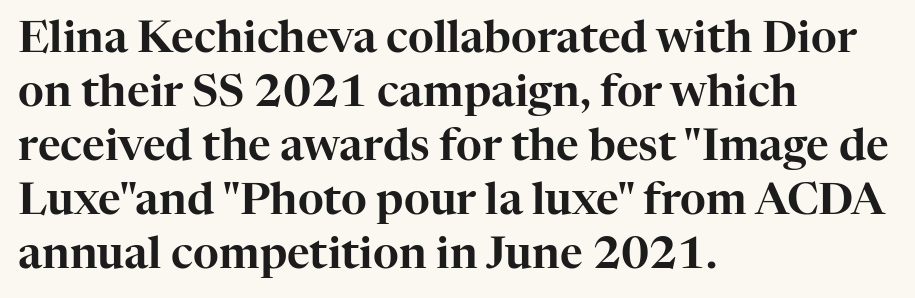
The image shows 44 px serif type, upright; set left-aligned, line spacing 1.23x, normal letter spacing, not underlined; high stroke contrast and a medium x-height.
